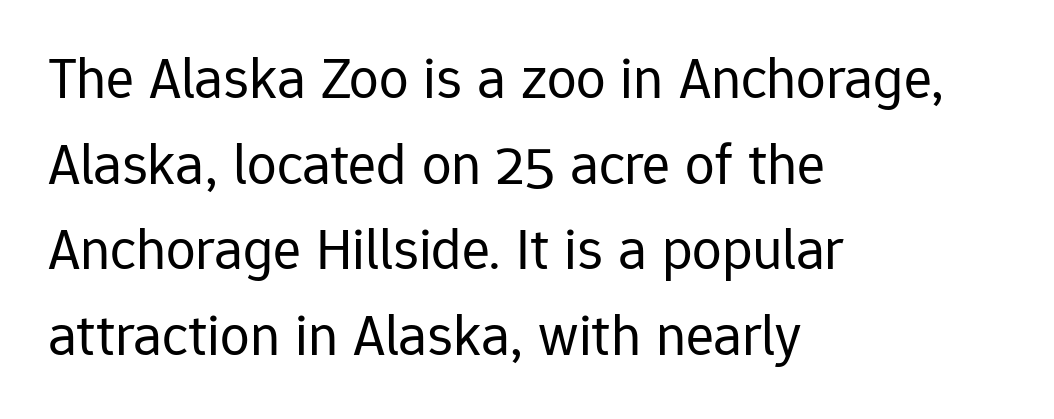
The image shows 59 px regular-weight sans-serif type, upright; set left-aligned, normal line spacing (1.45x), normal letter spacing, not underlined; low stroke contrast and a medium x-height.
